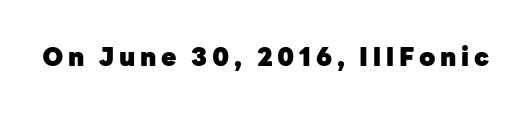
{"italic": "no", "bold": "yes", "underline": "no", "glyph_px": 25}
